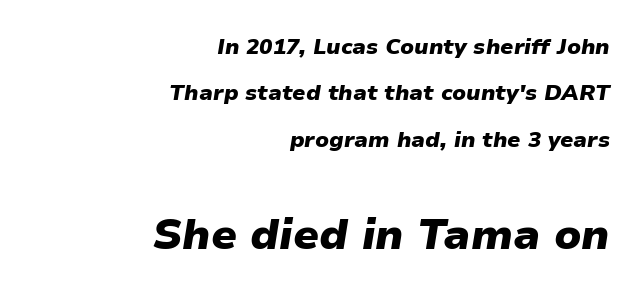
{"italic": "yes", "lean": "right", "slant_degrees": 9, "bold": "yes", "weight": "heavy", "width": "normal", "stroke_contrast": "low", "x_height": "medium", "monospaced": "no", "underline": "no", "align": "right", "line_spacing": "loose", "line_spacing_ratio": 2.11, "letter_spacing": "normal", "letter_spacing_em": 0.0, "larger_block": "second", "size_ratio": 1.95, "glyph_px": 43}
